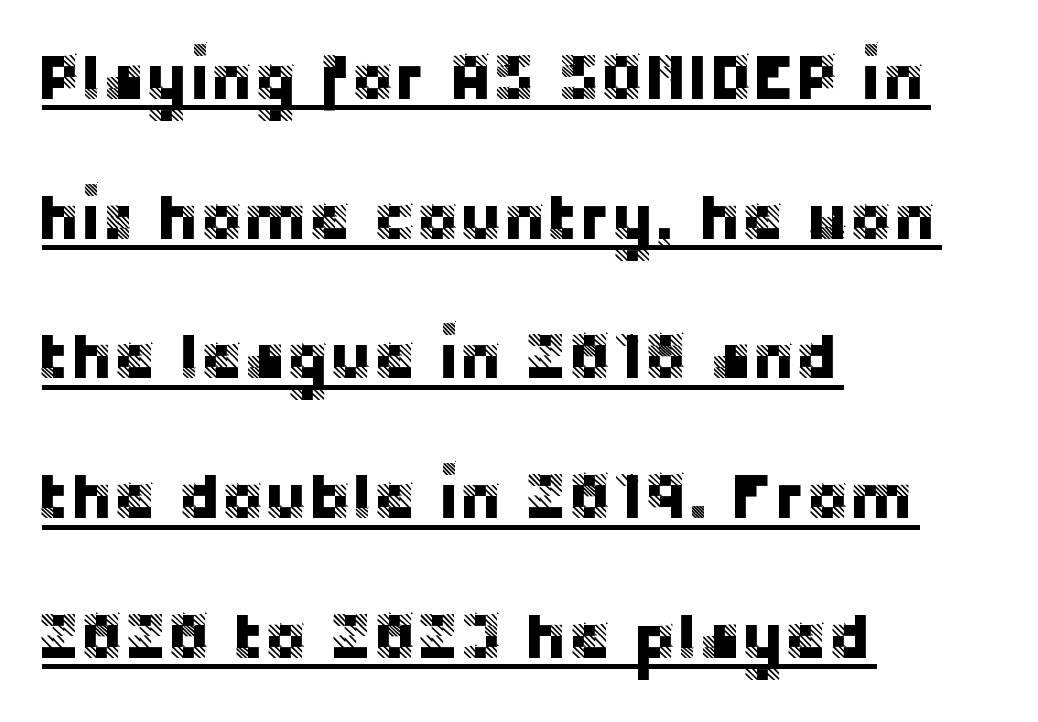
The image shows 65 px sans-serif type, upright; set left-aligned, loose line spacing (2.15x), normal letter spacing, underlined; low stroke contrast and a large x-height.
